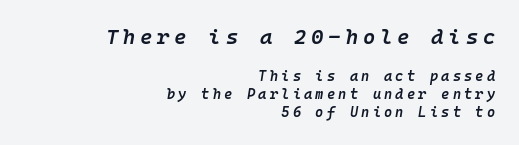
The image shows 21 px text type, italic (leaning right); set right-aligned, normal line spacing (1.28x), unusually wide letter spacing (+0.23 em), not underlined; the first (top) block is 1.5x larger.
